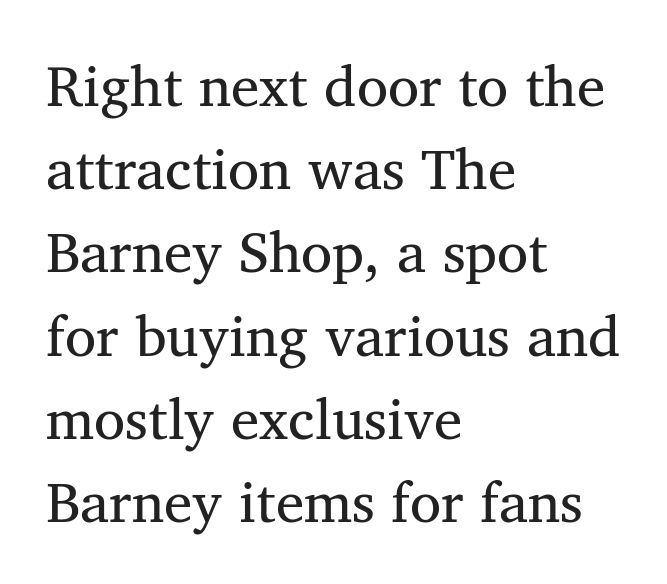
The image shows 57 px regular-weight serif type, upright; set left-aligned, normal line spacing (1.46x), normal letter spacing, not underlined; medium stroke contrast and a medium x-height.
